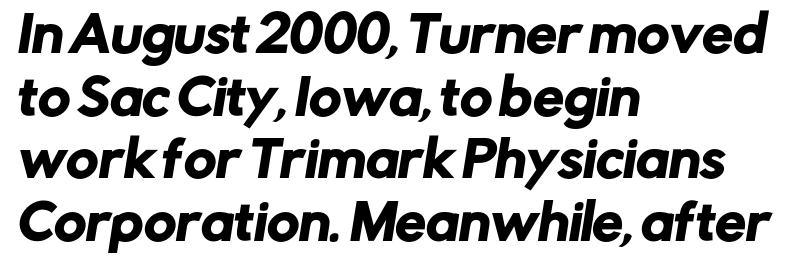
{"serif": "no", "width": "normal", "stroke_contrast": "low", "x_height": "medium", "monospaced": "no", "underline": "no", "align": "left", "line_spacing": "normal", "line_spacing_ratio": 1.28, "letter_spacing": "normal", "letter_spacing_em": 0.0, "glyph_px": 49}
